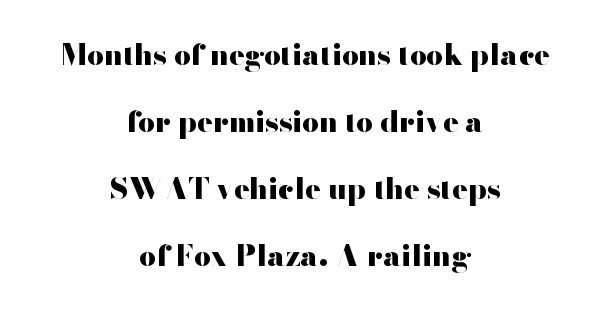
Q: Is the text bold? A: Yes.
Q: Is the text italic (slanted)? A: No, it is upright.
Q: Is the typeface a serif or a sans-serif typeface? A: Sans-serif.
Q: Is the text underlined? A: No.
Q: How is the paragraph aligned? A: Centered.
Q: Is the spacing between letters normal or unusually wide? A: Normal.
Q: Is the spacing between lines tight, normal or loose? A: Loose.
Q: Width (condensed, normal, or wide)? A: Wide.
Q: Stroke contrast? A: High.
Q: x-height? A: Small.
Q: Monospaced? A: No.
